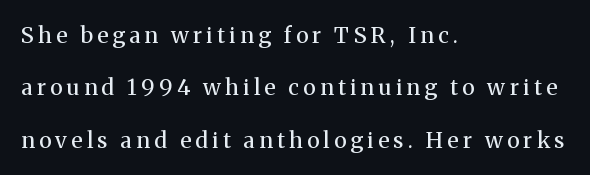
Q: Is the text bold? A: No.
Q: Is the text italic (slanted)? A: No, it is upright.
Q: Is the text underlined? A: No.
Q: How is the paragraph aligned? A: Left-aligned.
Q: Is the spacing between letters normal or unusually wide? A: Unusually wide.
Q: Is the spacing between lines tight, normal or loose? A: Loose.
